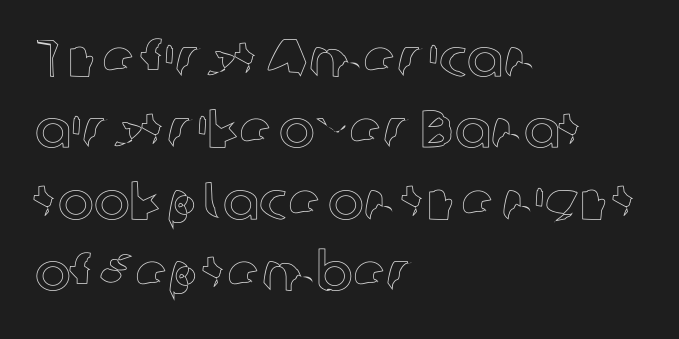
The image shows 54 px text type, upright; set left-aligned, normal line spacing (1.32x), normal letter spacing, not underlined; a medium x-height.
